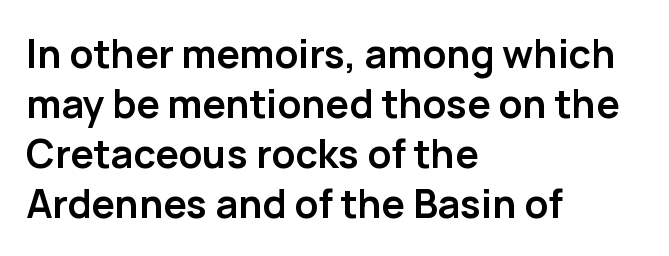
Q: Is the text bold? A: Yes.
Q: Is the text italic (slanted)? A: No, it is upright.
Q: Is the typeface a serif or a sans-serif typeface? A: Sans-serif.
Q: Is the text underlined? A: No.
Q: How is the paragraph aligned? A: Left-aligned.
Q: Is the spacing between letters normal or unusually wide? A: Normal.
Q: Is the spacing between lines tight, normal or loose? A: Normal.
Q: Width (condensed, normal, or wide)? A: Normal.
Q: Stroke contrast? A: Low.
Q: x-height? A: Medium.
Q: Monospaced? A: No.
